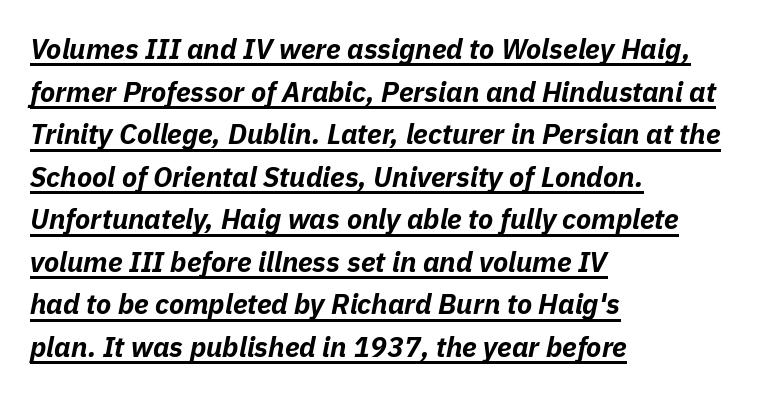
Q: Is the text bold? A: Yes.
Q: Is the text italic (slanted)? A: Yes, it leans right by about 11 degrees.
Q: Is the text underlined? A: Yes.
Q: How is the paragraph aligned? A: Left-aligned.
Q: Is the spacing between letters normal or unusually wide? A: Normal.
Q: Is the spacing between lines tight, normal or loose? A: Normal.
Q: Width (condensed, normal, or wide)? A: Normal.
Q: Stroke contrast? A: Low.
Q: x-height? A: Medium.
Q: Monospaced? A: No.
